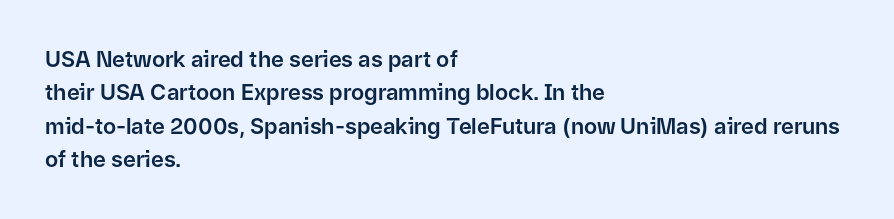
The image shows 22 px text type, upright; set left-aligned, normal line spacing (1.52x), normal letter spacing, not underlined.
